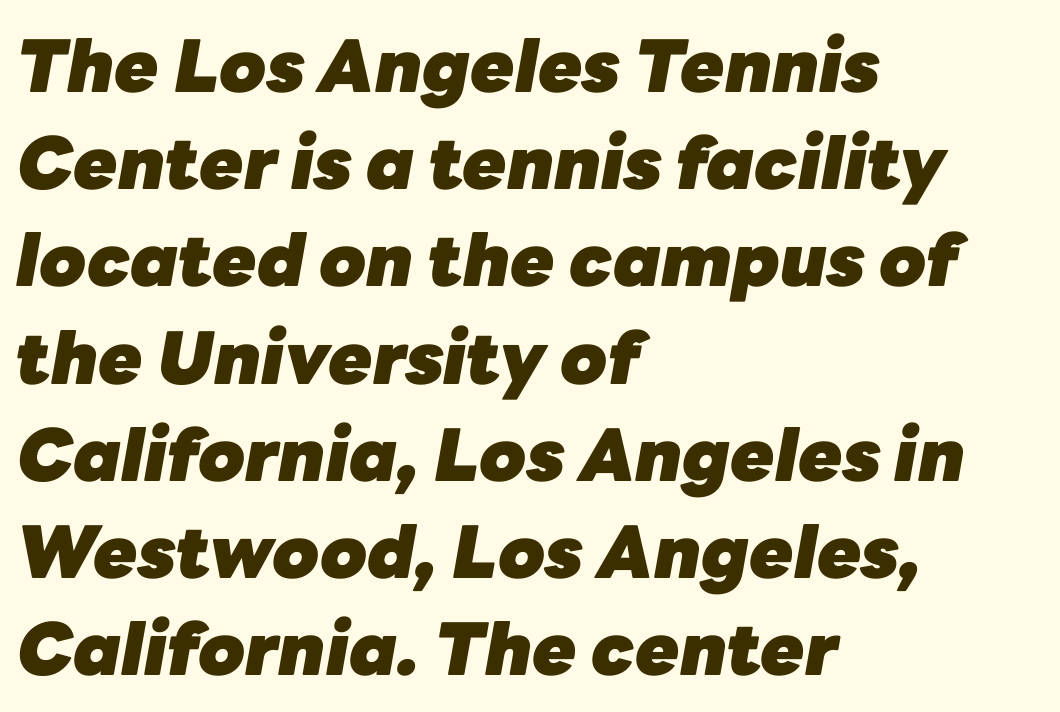
No extra tracking has been applied to these lines. Looks like regular typesetting: each glyph gets only the width it needs. The space between consecutive lines is moderate. The lettering tilts uniformly, giving the passage an italic look. Weight check: bold — yes, fully. Type without underlining.
